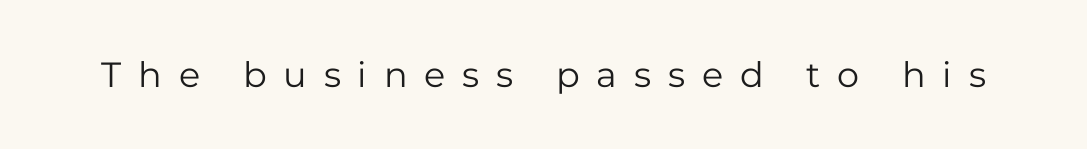
The image shows 35 px regular-weight sans-serif type, upright; set unusually wide letter spacing (+0.48 em), not underlined; low stroke contrast and a medium x-height.
